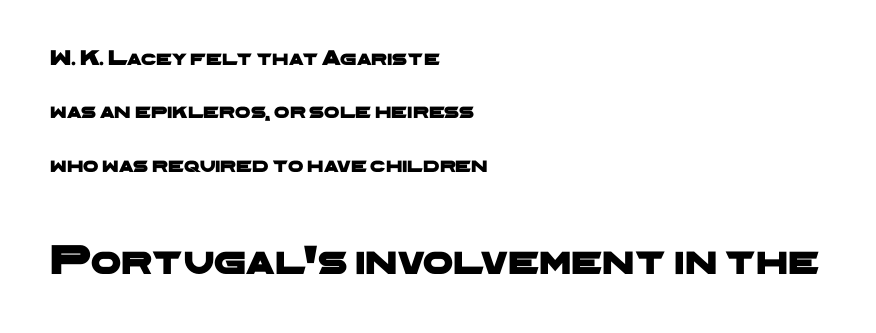
Q: Is the typeface a serif or a sans-serif typeface? A: Sans-serif.
Q: Is the text underlined? A: No.
Q: How is the paragraph aligned? A: Left-aligned.
Q: Is the spacing between letters normal or unusually wide? A: Normal.
Q: Is the spacing between lines tight, normal or loose? A: Loose.
Q: Which block of text is set in a larger size, the first (top) or the second (bottom)? A: The second (bottom) one.
Q: Width (condensed, normal, or wide)? A: Wide.
Q: Stroke contrast? A: Low.
Q: x-height? A: Medium.
Q: Monospaced? A: No.
